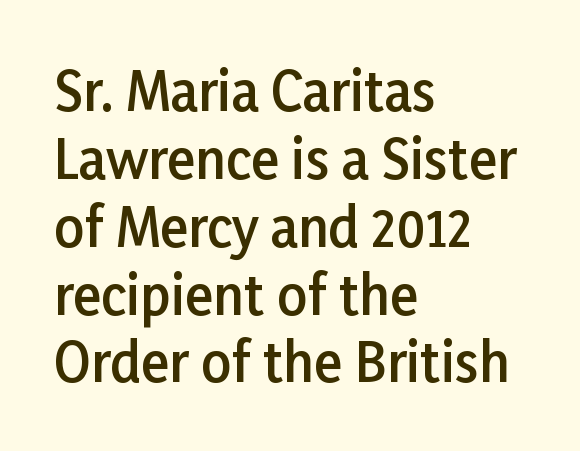
Do the characters align in a grid? No, the font is proportional. You can tell from the bare stems that sans-serif type was used. Slightly chunky letters — semibold, I'd say, not full bold. Any mark beneath the type? The region is blank. What's the leading like? Ordinary, nothing unusual. Tracking here is standard; glyphs follow each other at the usual distance.
